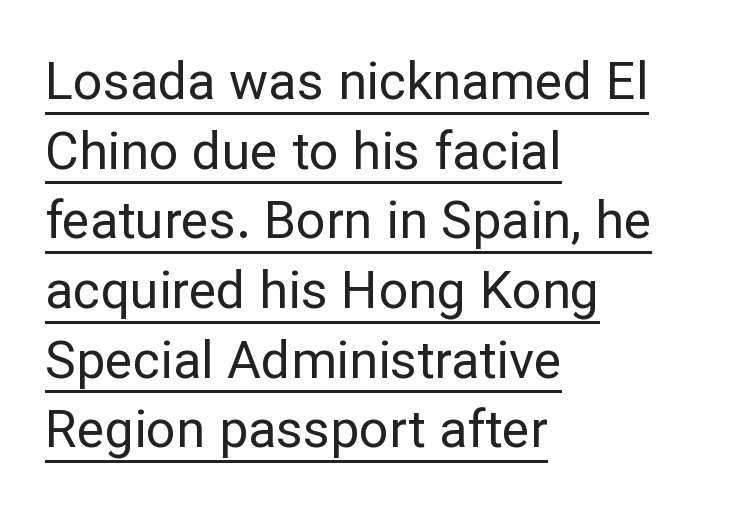
Q: Is the text bold? A: No.
Q: Is the text italic (slanted)? A: No, it is upright.
Q: Is the typeface a serif or a sans-serif typeface? A: Sans-serif.
Q: Is the text underlined? A: Yes.
Q: How is the paragraph aligned? A: Left-aligned.
Q: Is the spacing between letters normal or unusually wide? A: Normal.
Q: Is the spacing between lines tight, normal or loose? A: Normal.
Q: Width (condensed, normal, or wide)? A: Normal.
Q: Stroke contrast? A: Low.
Q: x-height? A: Medium.
Q: Monospaced? A: No.
